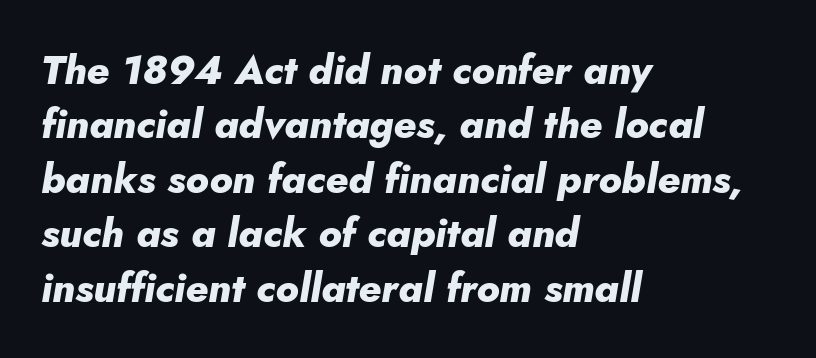
The image shows 40 px heavy type, italic (leaning right); set left-aligned, normal line spacing (1.36x), normal letter spacing, not underlined; low stroke contrast and a small x-height.
